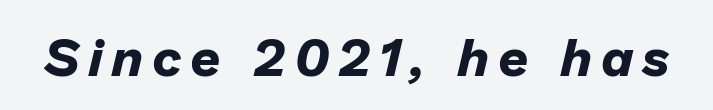
Varying glyph widths throughout — classic text-font behaviour. Just letters on the line, the space beneath them empty. Emphasis by weight is at full strength: bold. Observe the lean: these are italic letterforms.
